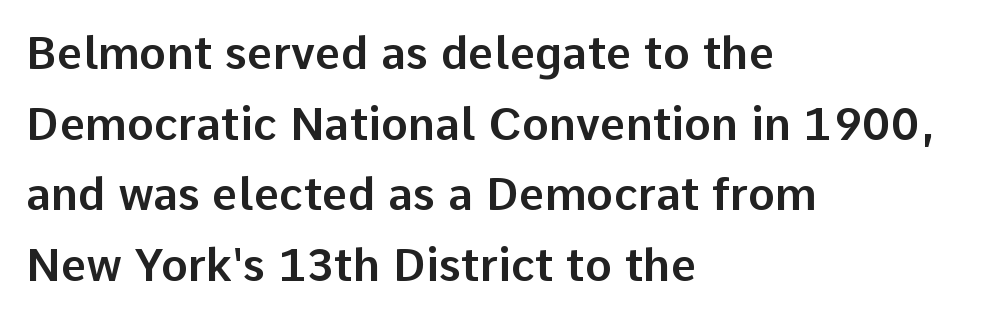
{"serif": "no", "italic": "no", "width": "normal", "stroke_contrast": "low", "x_height": "medium", "monospaced": "no", "underline": "no", "align": "left", "line_spacing": "normal", "line_spacing_ratio": 1.57, "letter_spacing": "normal", "letter_spacing_em": 0.0, "glyph_px": 45}
